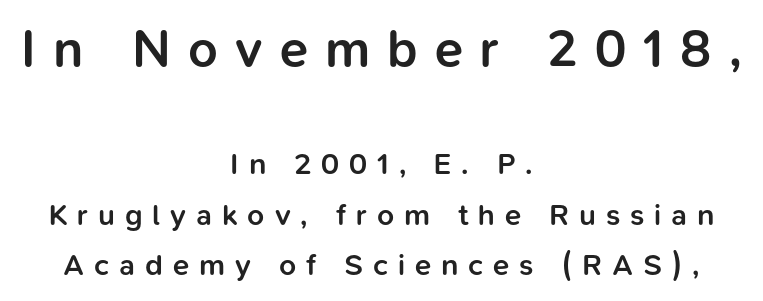
Rendered with straight, roman letterforms. Casual observation: everything's sitting right in the middle. A semibold gives these letters moderate extra thickness, short of bold. The face used here is proportionally spaced, like ordinary book or web type. How would I describe the line gaps? Plain and ordinary.
